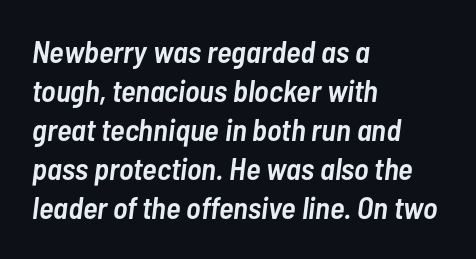
{"italic": "yes", "lean": "right", "slant_degrees": 7, "bold": "semi", "weight": "semibold", "width": "condensed", "stroke_contrast": "low", "x_height": "medium", "monospaced": "no", "underline": "no", "align": "left", "line_spacing": "normal", "line_spacing_ratio": 1.26, "letter_spacing": "normal", "letter_spacing_em": 0.0, "glyph_px": 31}
